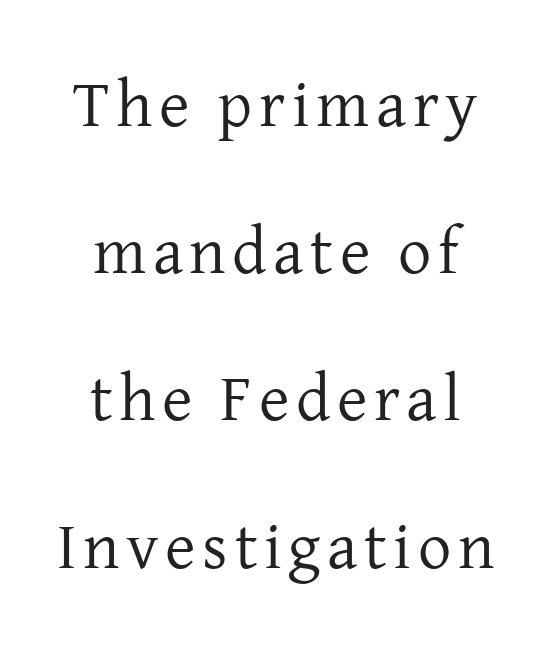
Q: Is the text bold? A: No.
Q: Is the text italic (slanted)? A: No, it is upright.
Q: Is the typeface a serif or a sans-serif typeface? A: Serif.
Q: Is the text underlined? A: No.
Q: How is the paragraph aligned? A: Centered.
Q: Is the spacing between lines tight, normal or loose? A: Loose.
Q: Width (condensed, normal, or wide)? A: Normal.
Q: Stroke contrast? A: Low.
Q: x-height? A: Medium.
Q: Monospaced? A: No.
